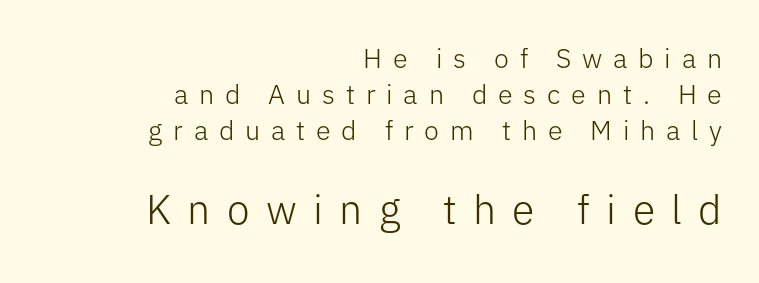
Q: Is the text bold? A: No.
Q: Is the text italic (slanted)? A: No, it is upright.
Q: Is the typeface a serif or a sans-serif typeface? A: Sans-serif.
Q: Is the text underlined? A: No.
Q: How is the paragraph aligned? A: Right-aligned.
Q: Is the spacing between letters normal or unusually wide? A: Unusually wide.
Q: Is the spacing between lines tight, normal or loose? A: Normal.
Q: Which block of text is set in a larger size, the first (top) or the second (bottom)? A: The second (bottom) one.
Q: Width (condensed, normal, or wide)? A: Normal.
Q: Stroke contrast? A: Low.
Q: x-height? A: Medium.
Q: Monospaced? A: No.
